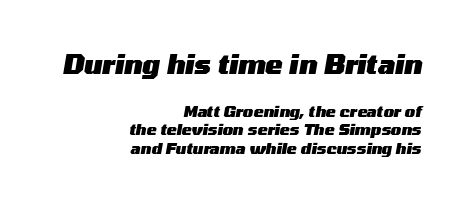
{"italic": "yes", "lean": "right", "slant_degrees": 10, "bold": "yes", "underline": "no", "align": "right", "line_spacing": "normal", "line_spacing_ratio": 1.26, "letter_spacing": "normal", "letter_spacing_em": 0.0, "larger_block": "first", "size_ratio": 1.73, "glyph_px": 26}
